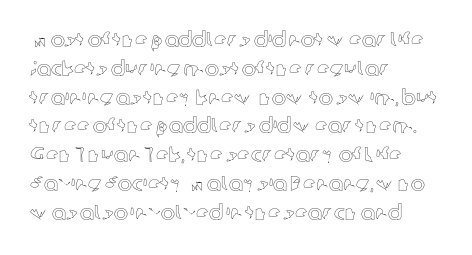
The image shows 21 px text type, upright; set left-aligned, normal line spacing (1.37x), normal letter spacing, not underlined.
